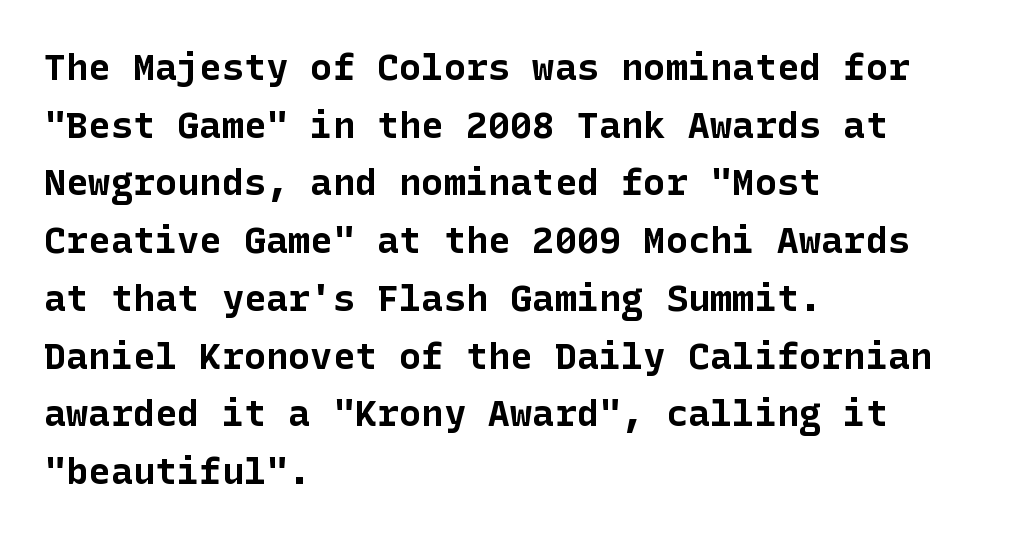
This is heavy type, rendered in bold. Tracking here is standard; glyphs follow each other at the usual distance. To sum up the face: it is a sans, with no serifs. Each row of text sits above clean, open space. One glance says typical: line gaps are just what's usual.
